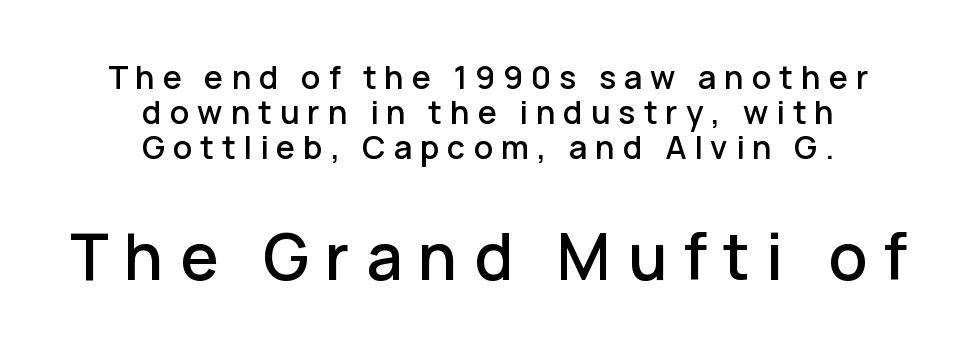
Q: Is the text italic (slanted)? A: No, it is upright.
Q: Is the typeface a serif or a sans-serif typeface? A: Sans-serif.
Q: Is the text underlined? A: No.
Q: How is the paragraph aligned? A: Centered.
Q: Is the spacing between letters normal or unusually wide? A: Unusually wide.
Q: Is the spacing between lines tight, normal or loose? A: Tight.
Q: Which block of text is set in a larger size, the first (top) or the second (bottom)? A: The second (bottom) one.
Q: Width (condensed, normal, or wide)? A: Normal.
Q: Stroke contrast? A: Low.
Q: x-height? A: Medium.
Q: Monospaced? A: No.
